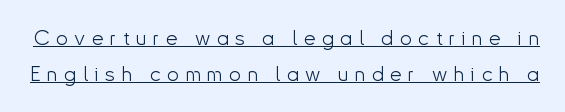
This rendering features underlined lettering. The designer left line spacing at the default. Do the letters lean? They stand straight. A quiet, ordinary-to-light weight characterises the typeface. Characters follow at a spacing far wider than the type designer built in.
